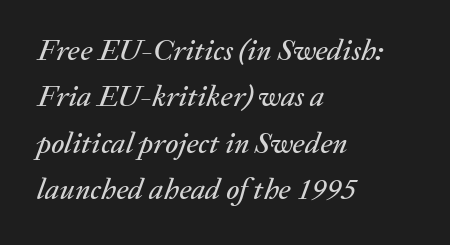
Compared with typical body copy, the letter spacing here is the same. Here the designer chose a conventional face with non-uniform glyph widths. Rule under the text: the space is simply empty. This rendering uses left alignment, leaving the right contour irregular.
